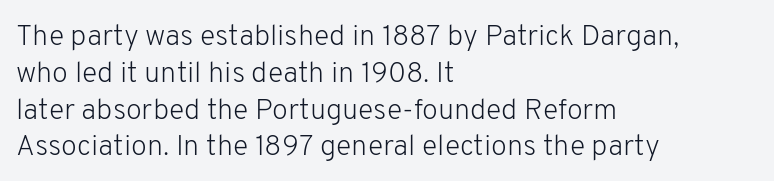
Spacing verdict: proportional, widths tailored to each character. A typesetter would call this zero additional tracking. The rendering uses a moderate line-height, typical for paragraphs. The font sits on the lighter half of the weight spectrum, regular included.
